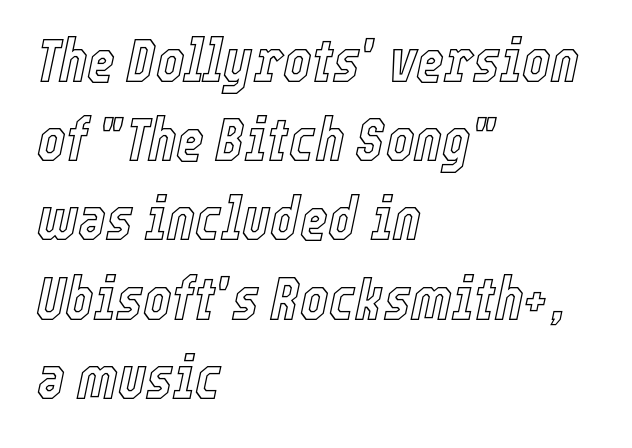
{"italic": "yes", "lean": "right", "slant_degrees": 12, "width": "condensed", "x_height": "medium", "monospaced": "no", "underline": "no", "align": "left", "line_spacing": "normal", "line_spacing_ratio": 1.32, "letter_spacing": "normal", "letter_spacing_em": 0.0, "glyph_px": 60}
